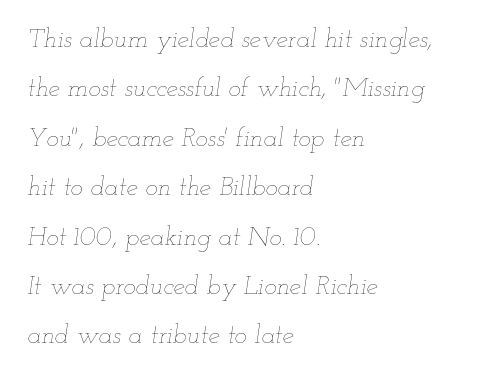
The letters sit at their default tracking, neither squeezed nor spread. Every character sits at an angle, as italics do. The foot of each line stays bare and open. A typesetter would call this leading open, well beyond the default. Caption: face not bold, strokes unweighted. Is the block centered? No — it sits flush against the left margin.
